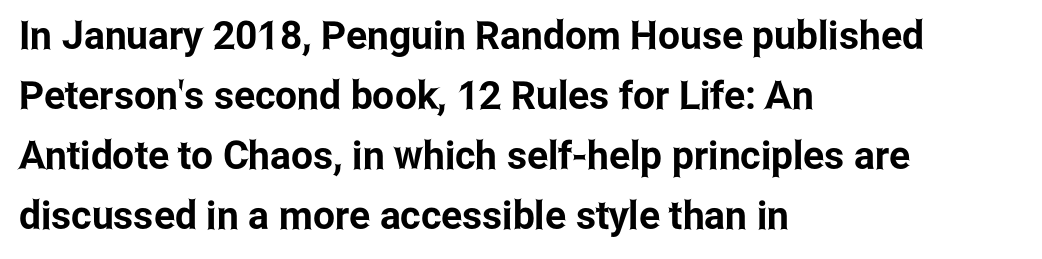
The letters stand straight up with perfectly vertical stems. The compositor pushed each line to the left boundary. The face used here is proportionally spaced, like ordinary book or web type. Observe the ordinary spacing: letters are neighbours, not strangers. Examine the stroke ends and you'll find no serifs. Quick note: interline space is typical.
